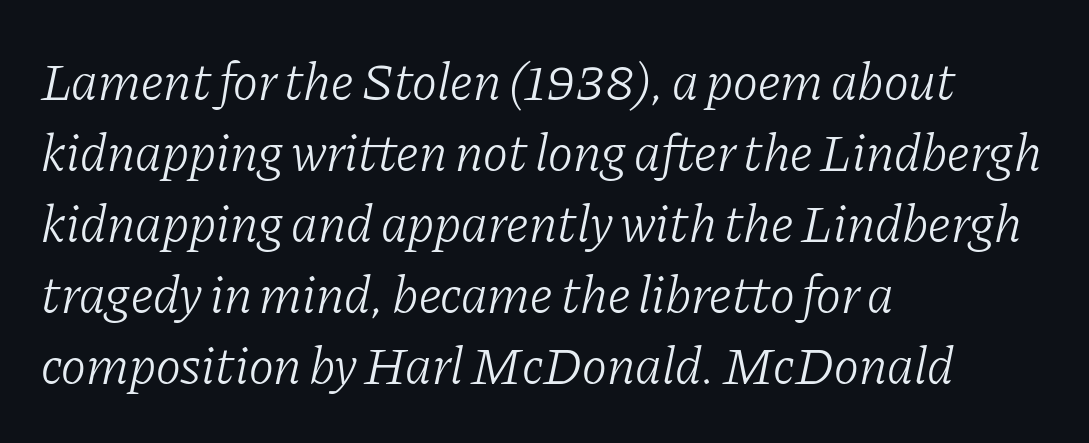
The image shows 53 px light serif type, italic (leaning right); set left-aligned, normal line spacing (1.34x), normal letter spacing, not underlined; low stroke contrast and a medium x-height.
